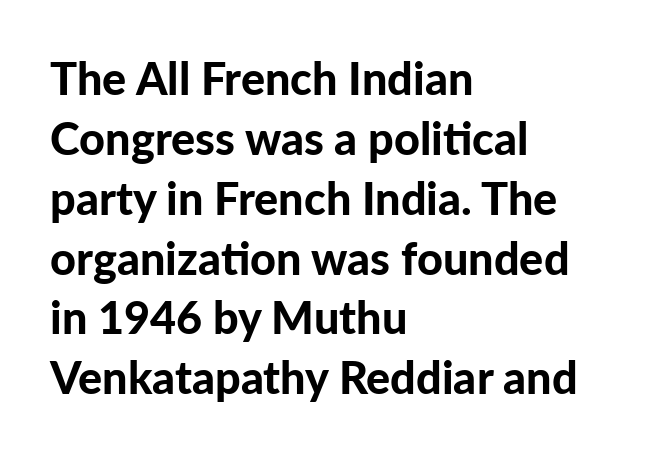
Q: Is the text bold? A: Yes.
Q: Is the text italic (slanted)? A: No, it is upright.
Q: Is the typeface a serif or a sans-serif typeface? A: Sans-serif.
Q: Is the text underlined? A: No.
Q: How is the paragraph aligned? A: Left-aligned.
Q: Is the spacing between letters normal or unusually wide? A: Normal.
Q: Is the spacing between lines tight, normal or loose? A: Normal.
Q: Width (condensed, normal, or wide)? A: Normal.
Q: Stroke contrast? A: Low.
Q: x-height? A: Medium.
Q: Monospaced? A: No.
